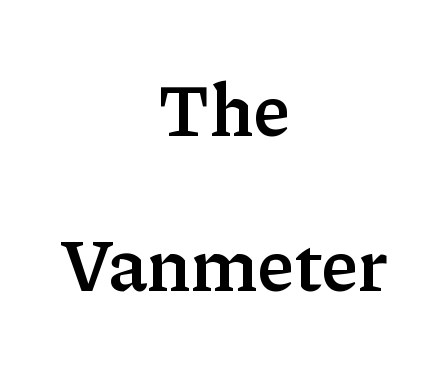
Ascenders rise straight up at ninety degrees. If you measured baseline to baseline, you'd find a long distance. Observe the serifs anchoring each vertical stroke in this sample. No word sits above an underline.
